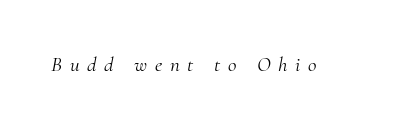
{"italic": "yes", "lean": "right", "slant_degrees": 10, "bold": "no", "underline": "no", "letter_spacing": "wide", "letter_spacing_em": 0.37, "glyph_px": 21}
